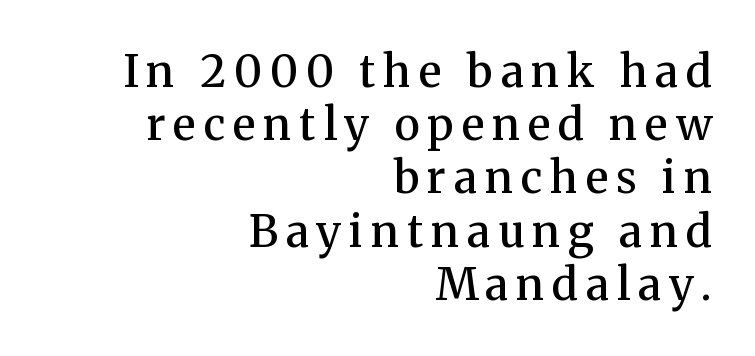
The image shows 44 px semibold serif type, upright; set right-aligned, line spacing 1.21x, not underlined; medium stroke contrast and a medium x-height.
